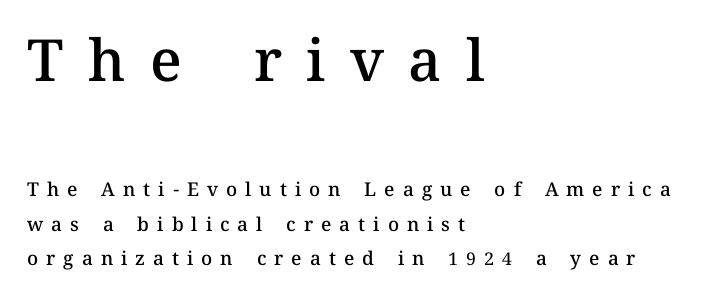
Q: Is the text bold? A: Semi-bold.
Q: Is the text italic (slanted)? A: No, it is upright.
Q: Is the text underlined? A: No.
Q: How is the paragraph aligned? A: Left-aligned.
Q: Is the spacing between letters normal or unusually wide? A: Unusually wide.
Q: Which block of text is set in a larger size, the first (top) or the second (bottom)? A: The first (top) one.
Q: Width (condensed, normal, or wide)? A: Normal.
Q: Stroke contrast? A: Medium.
Q: x-height? A: Medium.
Q: Monospaced? A: No.
